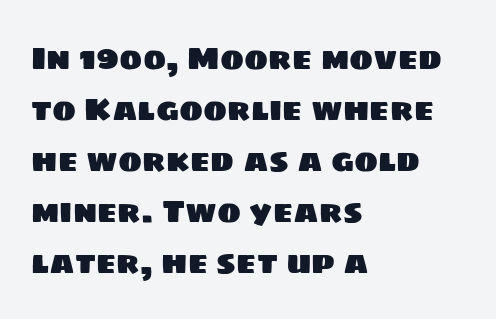
The image shows 32 px sans-serif type; set left-aligned, normal line spacing (1.59x), normal letter spacing, not underlined; low stroke contrast and a large x-height.
